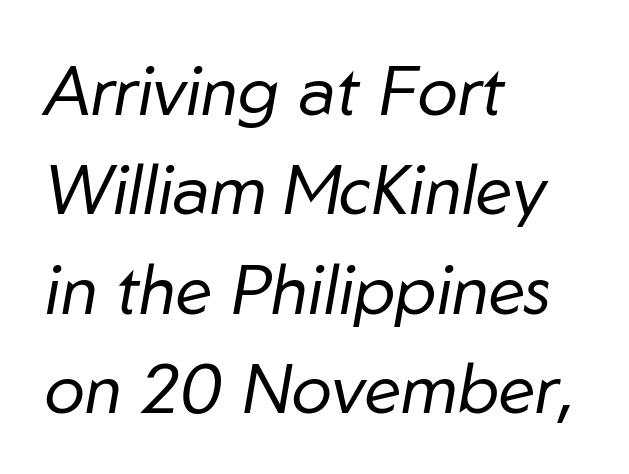
Q: Is the text bold? A: No.
Q: Is the text italic (slanted)? A: Yes, it leans right by about 10 degrees.
Q: Is the text underlined? A: No.
Q: How is the paragraph aligned? A: Left-aligned.
Q: Is the spacing between letters normal or unusually wide? A: Normal.
Q: Is the spacing between lines tight, normal or loose? A: Normal.
Q: Width (condensed, normal, or wide)? A: Normal.
Q: Stroke contrast? A: Low.
Q: x-height? A: Medium.
Q: Monospaced? A: No.
